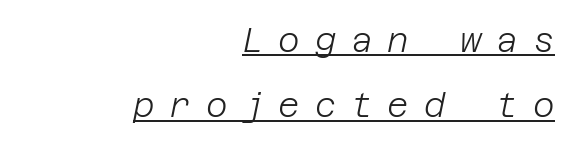
Q: Is the text bold? A: No.
Q: Is the text italic (slanted)? A: Yes, it leans right by about 12 degrees.
Q: Is the text underlined? A: Yes.
Q: How is the paragraph aligned? A: Right-aligned.
Q: Is the spacing between letters normal or unusually wide? A: Unusually wide.
Q: Is the spacing between lines tight, normal or loose? A: Loose.
Q: Width (condensed, normal, or wide)? A: Normal.
Q: Stroke contrast? A: Low.
Q: x-height? A: Large.
